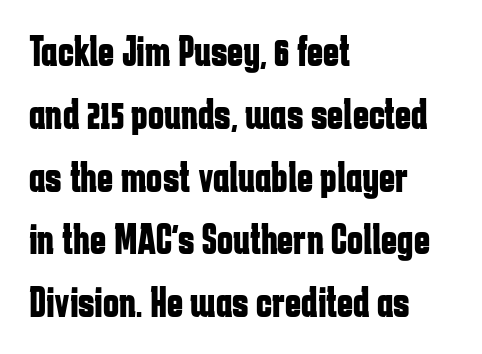
Nope, not italic — everything's standing straight. Between one letter and the next there's only the usual sliver of space. Here the designer chose a conventional face with non-uniform glyph widths. Casual observation: everything's shoved over to the left. Check where the strokes stop: nothing finishes them off — pure sans.
